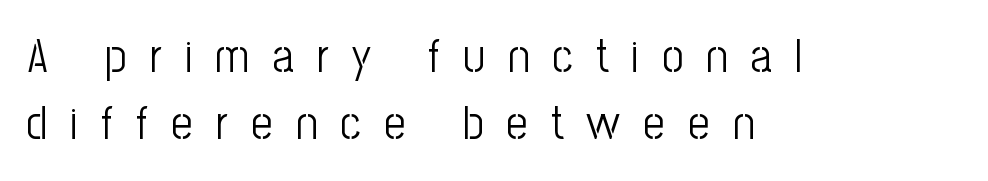
{"serif": "no", "italic": "no", "bold": "no", "weight": "light", "width": "condensed", "stroke_contrast": "low", "x_height": "medium", "monospaced": "no", "underline": "no", "align": "left", "line_spacing": "normal", "line_spacing_ratio": 1.42, "letter_spacing": "wide", "letter_spacing_em": 0.49, "glyph_px": 47}
